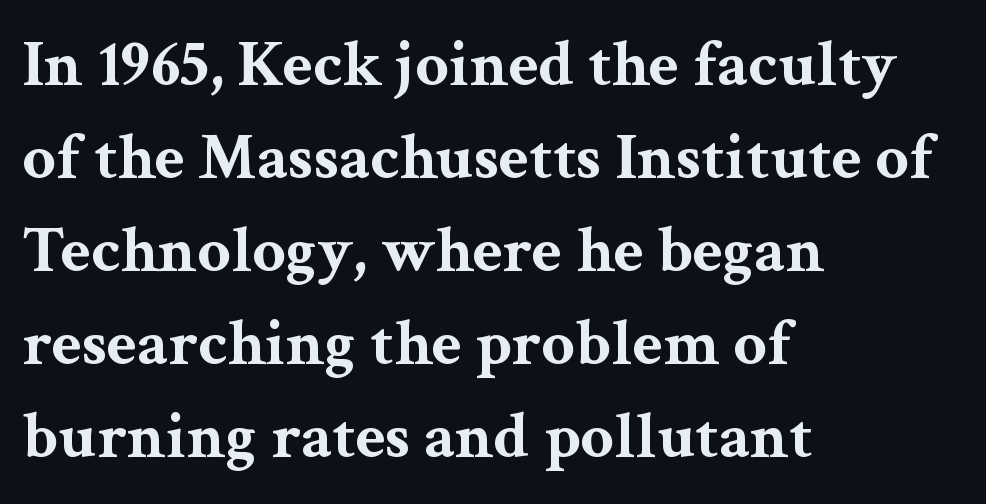
Unlike a clean sans, this face finishes its strokes with serifs. Honestly, the letter spacing is just normal — you wouldn't notice it. Reading down the column, the eye jumps a familiar distance to each next line. Left-aligned paragraph, ragged on the right.
